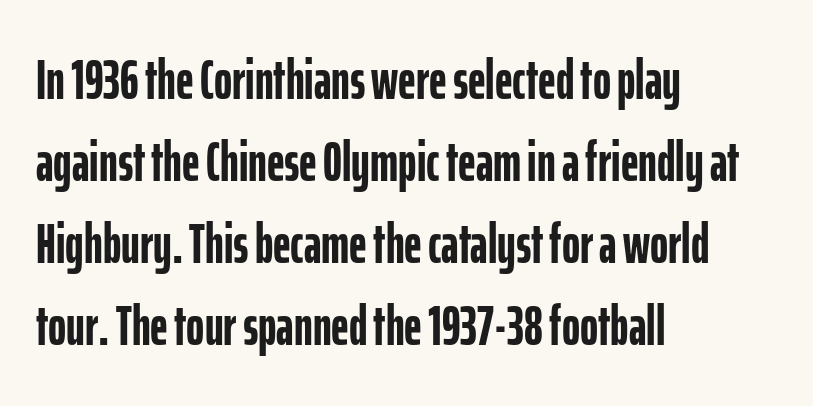
The line-height multiplier appears to be the usual default. Proportional: the letters do not fall into vertical columns. Classification — sans serif. The axis of the letterforms is exactly vertical. This rendering leaves character spacing at its baseline value.
